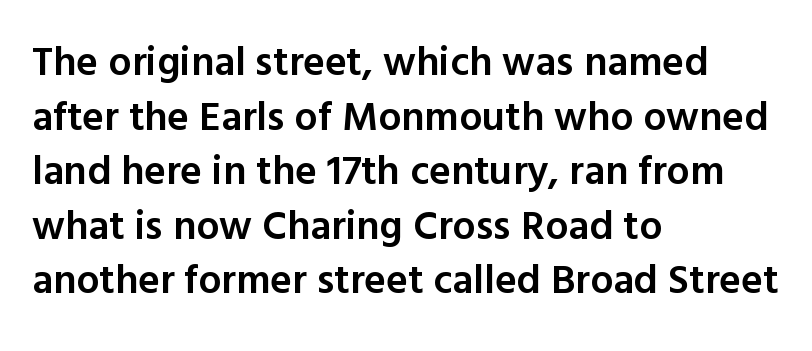
Q: Is the text bold? A: Semi-bold.
Q: Is the text italic (slanted)? A: No, it is upright.
Q: Is the typeface a serif or a sans-serif typeface? A: Sans-serif.
Q: Is the text underlined? A: No.
Q: How is the paragraph aligned? A: Left-aligned.
Q: Is the spacing between letters normal or unusually wide? A: Normal.
Q: Is the spacing between lines tight, normal or loose? A: Normal.
Q: Width (condensed, normal, or wide)? A: Normal.
Q: x-height? A: Medium.
Q: Monospaced? A: No.
